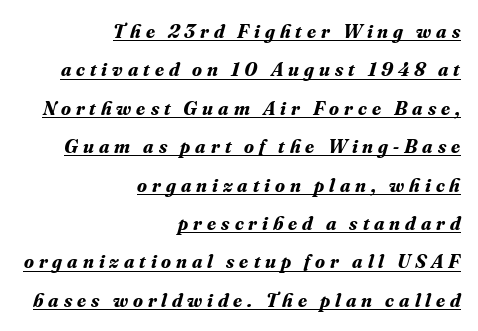
Teacher's note: observe the even right margin — that is flush-right alignment. Underlined type. How are the letters spaced? Widely, with obvious added tracking. Summary of weight: heavy, a full bold.
